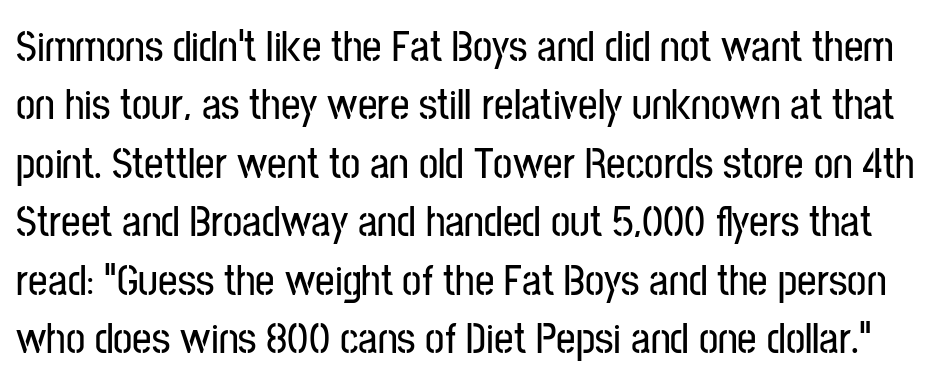
Q: Is the text italic (slanted)? A: No, it is upright.
Q: Is the typeface a serif or a sans-serif typeface? A: Sans-serif.
Q: Is the text underlined? A: No.
Q: Is the spacing between letters normal or unusually wide? A: Normal.
Q: Is the spacing between lines tight, normal or loose? A: Normal.
Q: Width (condensed, normal, or wide)? A: Condensed.
Q: Stroke contrast? A: Low.
Q: x-height? A: Medium.
Q: Monospaced? A: No.
